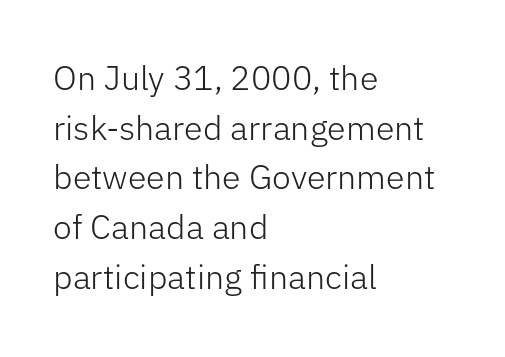
The image shows 34 px light sans-serif type, upright; set left-aligned, normal line spacing (1.46x), normal letter spacing, not underlined; low stroke contrast and a medium x-height.
